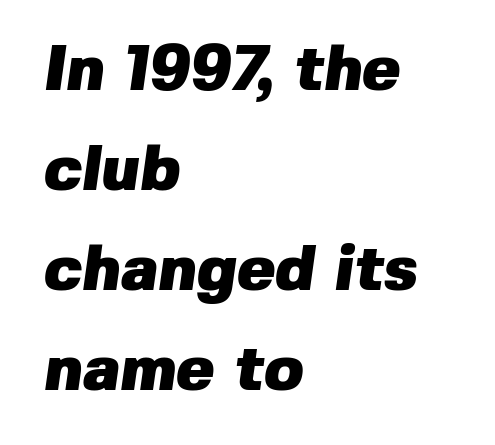
{"serif": "no", "bold": "yes", "weight": "heavy", "width": "normal", "stroke_contrast": "low", "x_height": "medium", "monospaced": "no", "underline": "no", "align": "left", "line_spacing": "normal", "line_spacing_ratio": 1.56, "letter_spacing": "normal", "letter_spacing_em": 0.0, "glyph_px": 64}
